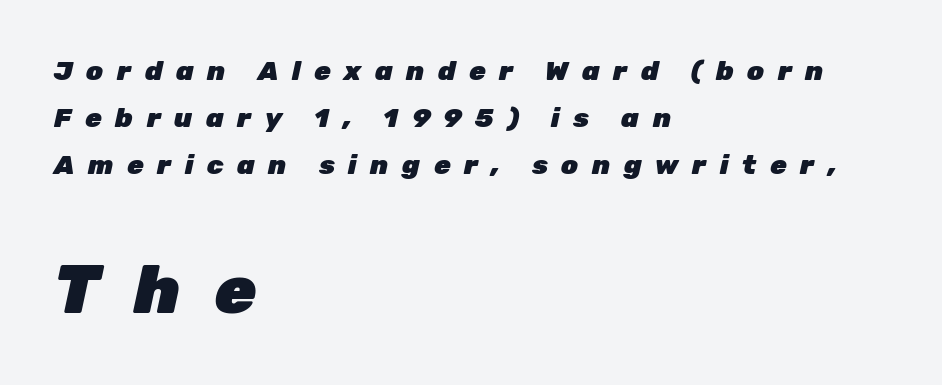
Q: Is the text bold? A: Yes.
Q: Is the text italic (slanted)? A: Yes, it leans right by about 12 degrees.
Q: Is the text underlined? A: No.
Q: How is the paragraph aligned? A: Left-aligned.
Q: Is the spacing between letters normal or unusually wide? A: Unusually wide.
Q: Which block of text is set in a larger size, the first (top) or the second (bottom)? A: The second (bottom) one.
Q: Width (condensed, normal, or wide)? A: Normal.
Q: Stroke contrast? A: Low.
Q: x-height? A: Medium.
Q: Monospaced? A: No.
